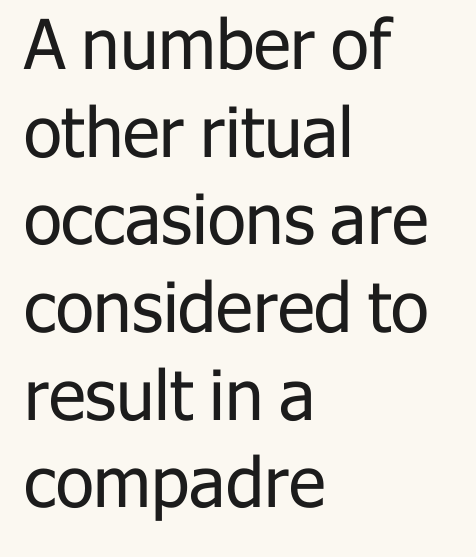
A typesetter would call this leading conventional body-copy spacing. Horizontal alignment here is leftward, the default for most running prose. The zone under the glyphs is completely vacant. The gaps between neighbouring characters are ordinary and unremarkable. Caption: face not bold, strokes unweighted.
